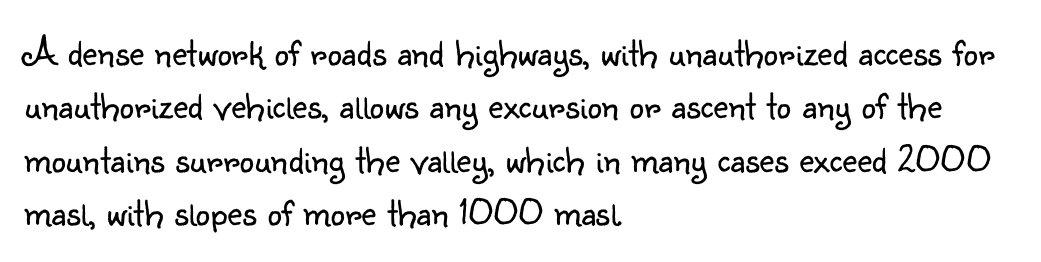
{"serif": "no", "italic": "no", "bold": "no", "weight": "light", "width": "normal", "stroke_contrast": "low", "x_height": "small", "monospaced": "no", "underline": "no", "align": "left", "line_spacing": "normal", "line_spacing_ratio": 1.3, "letter_spacing": "normal", "letter_spacing_em": 0.0, "glyph_px": 41}
